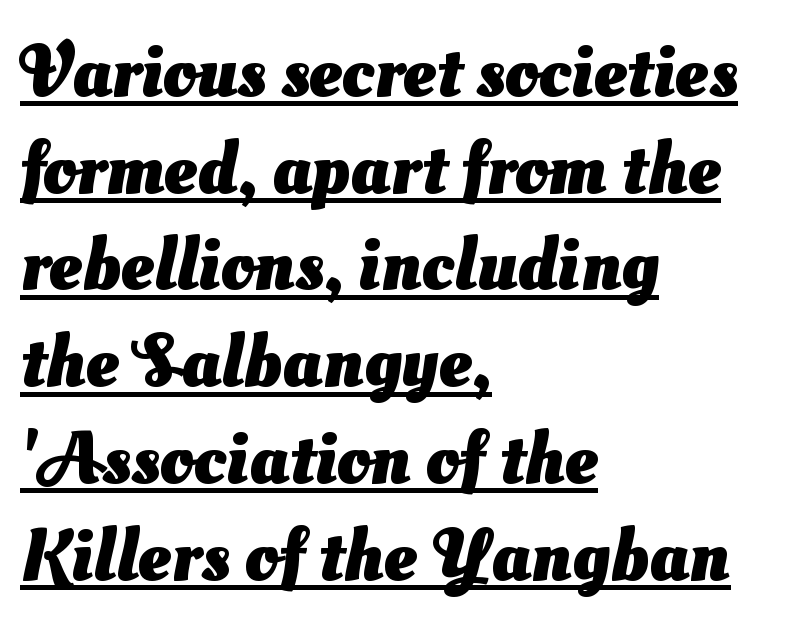
{"serif": "no", "bold": "yes", "weight": "heavy", "width": "normal", "stroke_contrast": "medium", "x_height": "small", "monospaced": "no", "underline": "yes", "align": "left", "line_spacing": "normal", "line_spacing_ratio": 1.29, "letter_spacing": "normal", "letter_spacing_em": 0.0, "glyph_px": 75}
